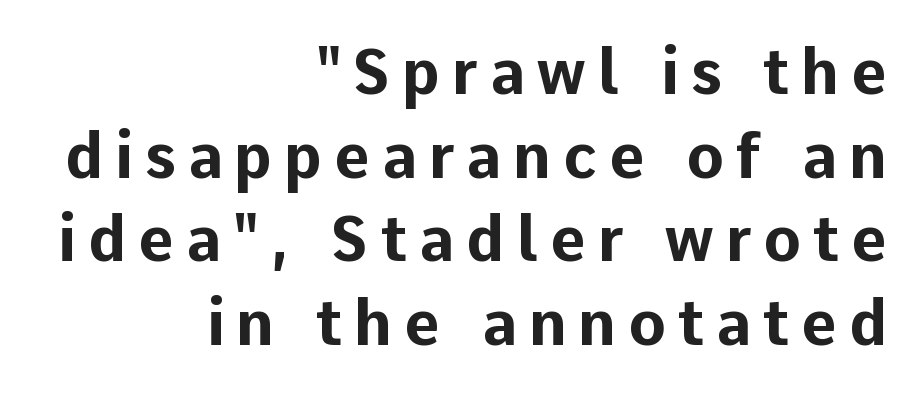
Q: Is the text bold? A: Yes.
Q: Is the text italic (slanted)? A: No, it is upright.
Q: Is the typeface a serif or a sans-serif typeface? A: Sans-serif.
Q: Is the text underlined? A: No.
Q: How is the paragraph aligned? A: Right-aligned.
Q: Is the spacing between lines tight, normal or loose? A: Normal.
Q: Width (condensed, normal, or wide)? A: Normal.
Q: Stroke contrast? A: Low.
Q: x-height? A: Medium.
Q: Monospaced? A: No.
